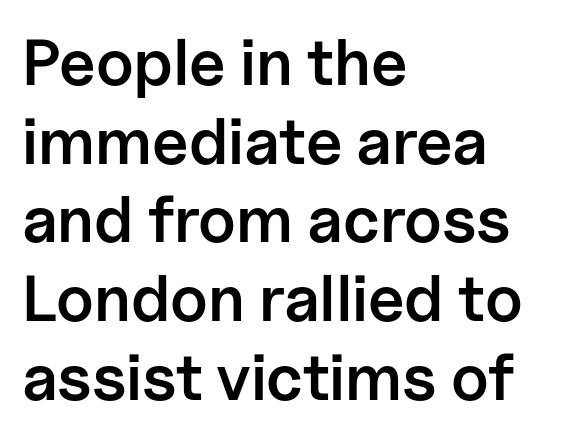
These lines keep a tight, regular rhythm from letter to letter. The lines are quadded left. The specimen reads as upright at a glance. This sample uses a sans-serif face.
